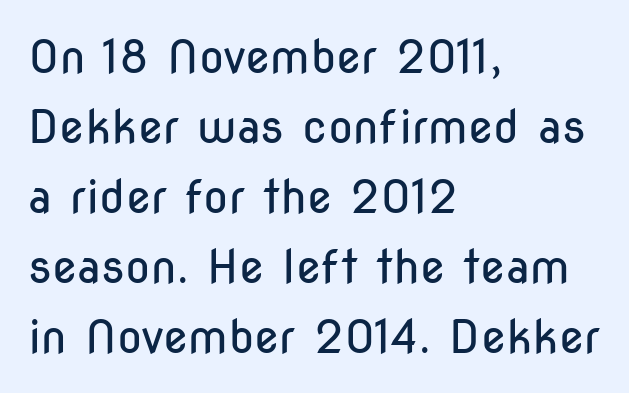
Q: Is the text bold? A: No.
Q: Is the text italic (slanted)? A: No, it is upright.
Q: Is the typeface a serif or a sans-serif typeface? A: Sans-serif.
Q: Is the text underlined? A: No.
Q: How is the paragraph aligned? A: Left-aligned.
Q: Is the spacing between letters normal or unusually wide? A: Normal.
Q: Is the spacing between lines tight, normal or loose? A: Normal.
Q: Width (condensed, normal, or wide)? A: Condensed.
Q: Stroke contrast? A: Low.
Q: x-height? A: Medium.
Q: Monospaced? A: No.
